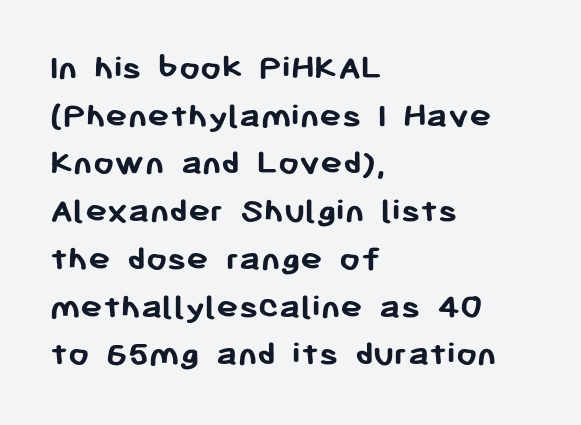
Nope, not italic — everything's standing straight. Descenders are the only things crossing below the line. In terms of letterspacing, this is plain default setting. The characters look thick and weighty, a clear bold. Character widths vary here, with narrow letters taking less room than wide ones. Successive baselines arrive at the customary interval.
